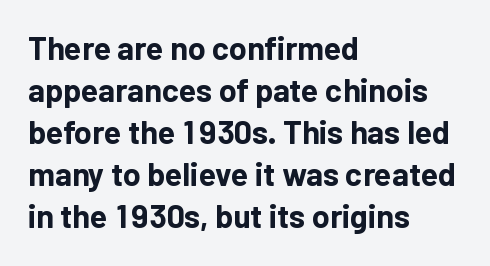
{"serif": "no", "italic": "no", "bold": "yes", "weight": "bold", "width": "normal", "stroke_contrast": "low", "x_height": "medium", "monospaced": "no", "underline": "no", "align": "left", "line_spacing": "normal", "line_spacing_ratio": 1.31, "letter_spacing": "normal", "letter_spacing_em": 0.0, "glyph_px": 32}
